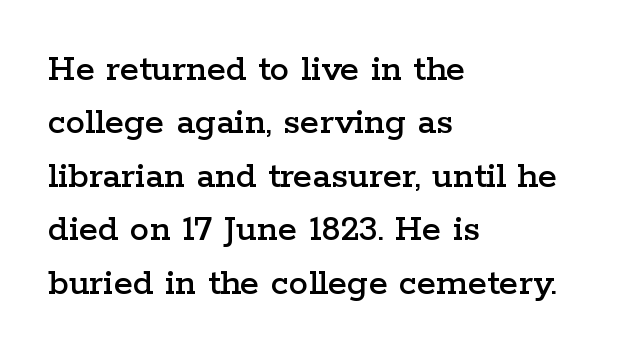
{"serif": "yes", "italic": "no", "width": "wide", "stroke_contrast": "low", "x_height": "medium", "monospaced": "no", "underline": "no", "align": "left", "line_spacing": "normal", "line_spacing_ratio": 1.37, "letter_spacing": "normal", "letter_spacing_em": 0.0, "glyph_px": 39}
